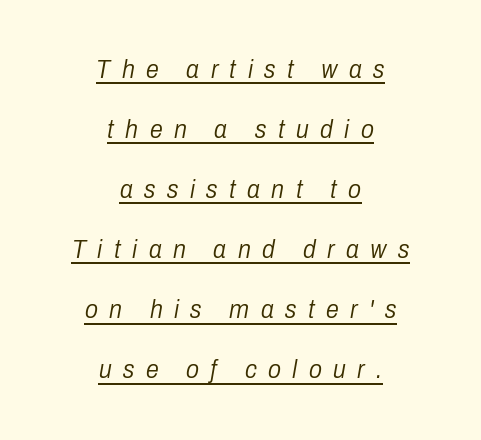
{"italic": "yes", "lean": "right", "slant_degrees": 10, "bold": "no", "underline": "yes", "align": "center", "line_spacing": "loose", "line_spacing_ratio": 2.31, "letter_spacing": "wide", "letter_spacing_em": 0.44, "glyph_px": 26}
